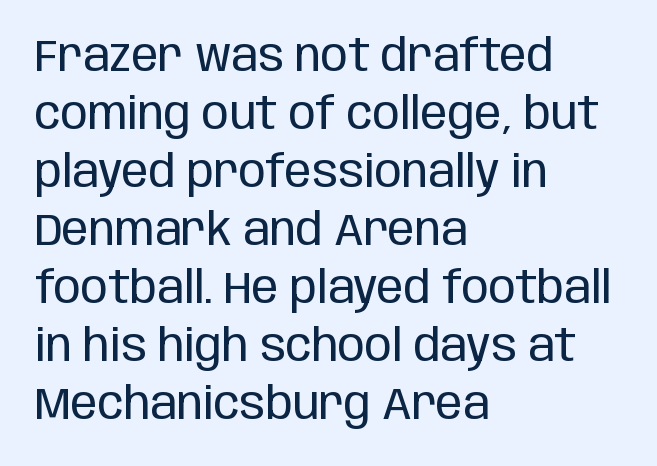
The image shows 45 px regular-weight, condensed sans-serif type, upright; set left-aligned, normal line spacing (1.29x), normal letter spacing, not underlined; low stroke contrast and a large x-height.
